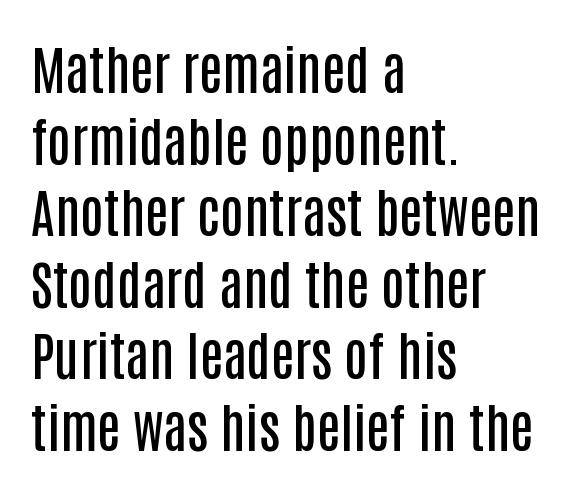
Horizontal alignment here is leftward, the default for most running prose. Is there any slant? The stems are plumb. Stems and bowls a touch heavier than normal — semibold. Regular leading. Each letter keeps its own natural width here, so spacing adapts to shape. Are there feet on the stems? There aren't — it's a sans.
